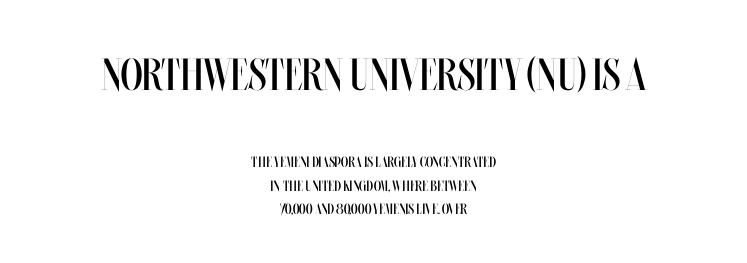
{"italic": "no", "bold": "no", "weight": "regular", "width": "condensed", "stroke_contrast": "medium", "x_height": "large", "monospaced": "no", "underline": "no", "align": "center", "line_spacing": "normal", "line_spacing_ratio": 1.58, "letter_spacing": "normal", "letter_spacing_em": 0.0, "larger_block": "first", "size_ratio": 3.0, "glyph_px": 45}
